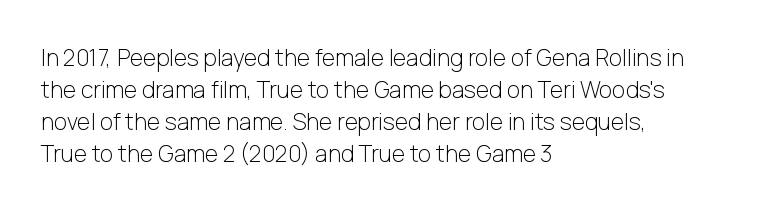
The image shows 23 px text type, upright; set left-aligned, normal line spacing (1.39x), normal letter spacing, not underlined.
